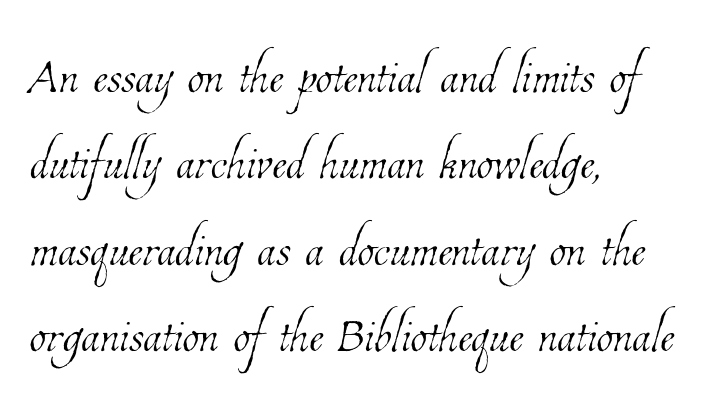
The image shows 68 px thin, condensed type; set left-aligned, normal line spacing (1.27x), normal letter spacing, not underlined; low stroke contrast and a medium x-height.
